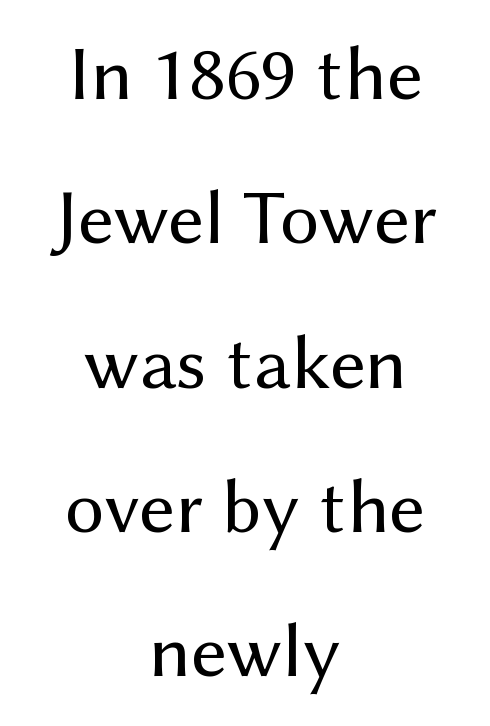
Notice how the stems are strictly vertical — no italics here. The font family rendered here belongs to the sans-serif group. The passage shown is not bold in any degree. Note the varied advance widths — an 'i' is clearly narrower than an 'm'. The passage shown has conventional tracking throughout. Horizontally, the lines are justified to the midpoint only.
